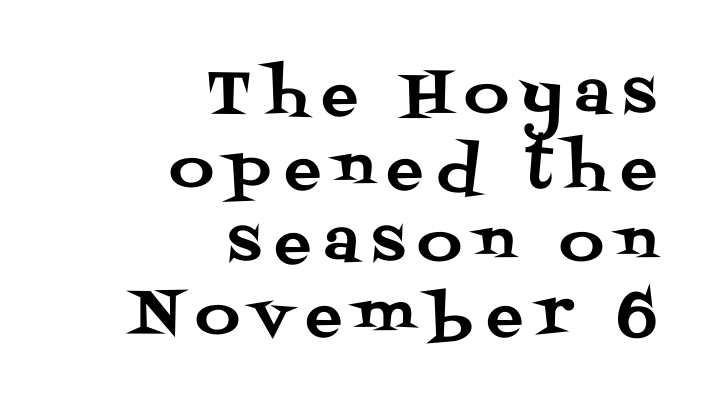
{"serif": "yes", "italic": "no", "width": "normal", "stroke_contrast": "medium", "x_height": "large", "monospaced": "no", "underline": "no", "align": "right", "line_spacing_ratio": 1.21, "letter_spacing": "wide", "letter_spacing_em": 0.22, "glyph_px": 61}
